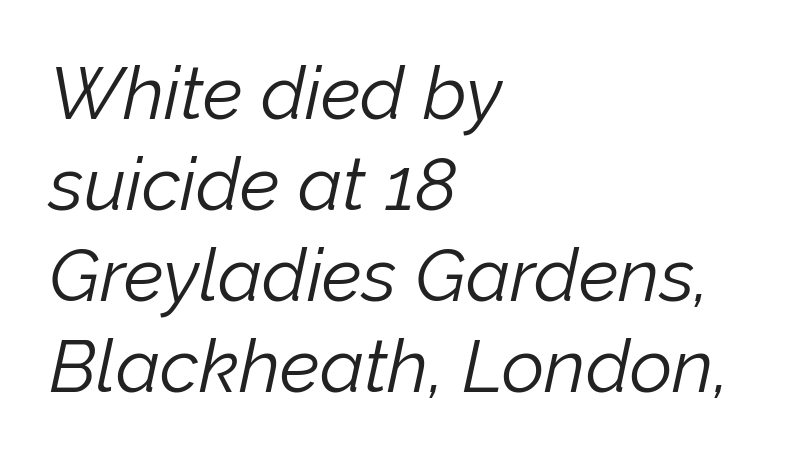
It's the slanting kind of type. The paragraph has a hard left edge and a soft right edge. Unmarked baselines from the first word to the last. The letters look calm and open, with moderate or lighter stems.
